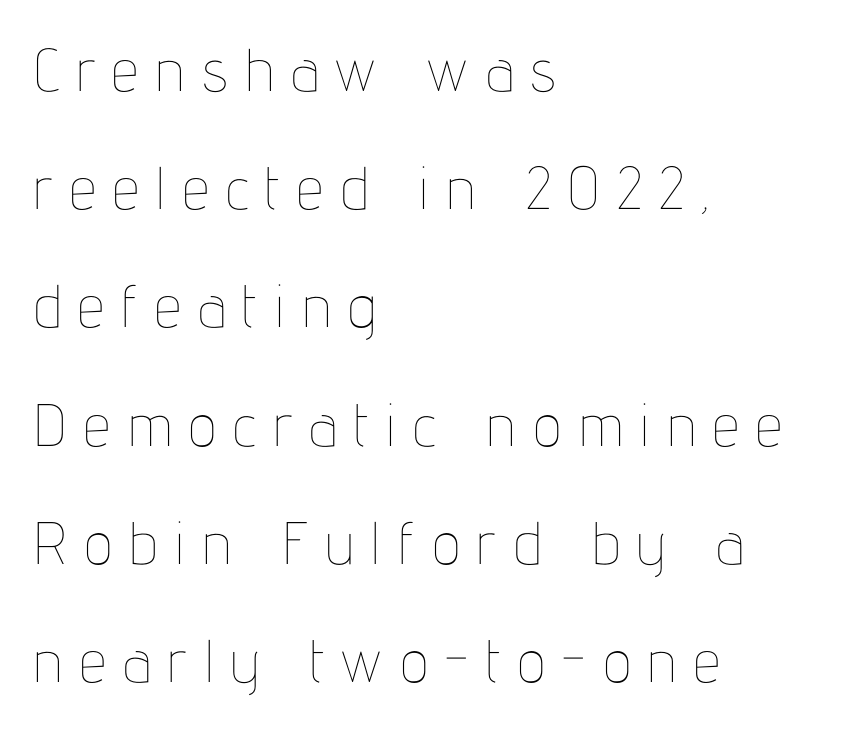
{"italic": "no", "bold": "no", "weight": "thin", "width": "condensed", "stroke_contrast": "low", "x_height": "medium", "monospaced": "no", "underline": "no", "align": "left", "line_spacing": "loose", "line_spacing_ratio": 1.97, "letter_spacing": "wide", "letter_spacing_em": 0.28, "glyph_px": 60}
